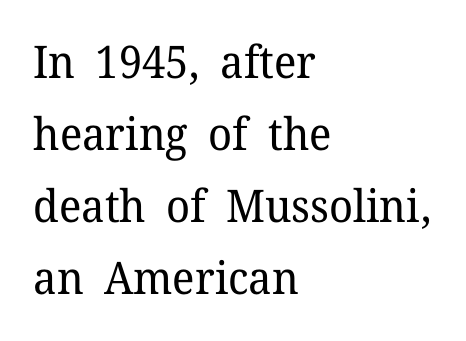
{"serif": "yes", "italic": "no", "bold": "no", "weight": "regular", "width": "normal", "stroke_contrast": "low", "x_height": "medium", "monospaced": "no", "underline": "no", "align": "left", "line_spacing": "normal", "line_spacing_ratio": 1.6, "letter_spacing": "normal", "letter_spacing_em": 0.0, "glyph_px": 45}
